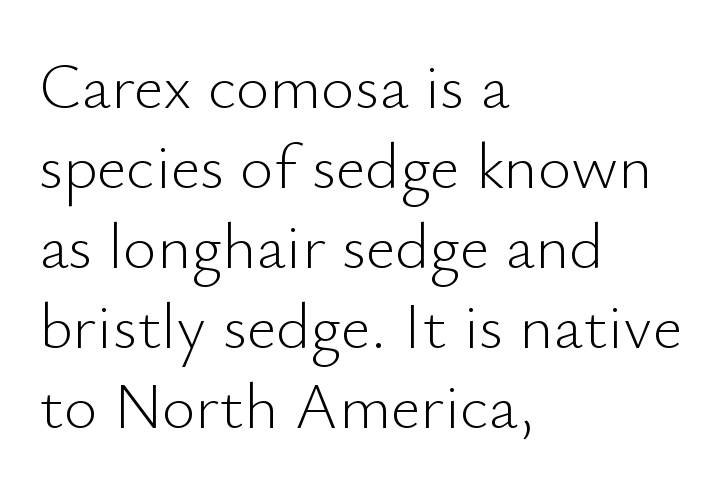
The image shows 65 px light sans-serif type, upright; set left-aligned, line spacing 1.23x, normal letter spacing, not underlined; low stroke contrast and a small x-height.
